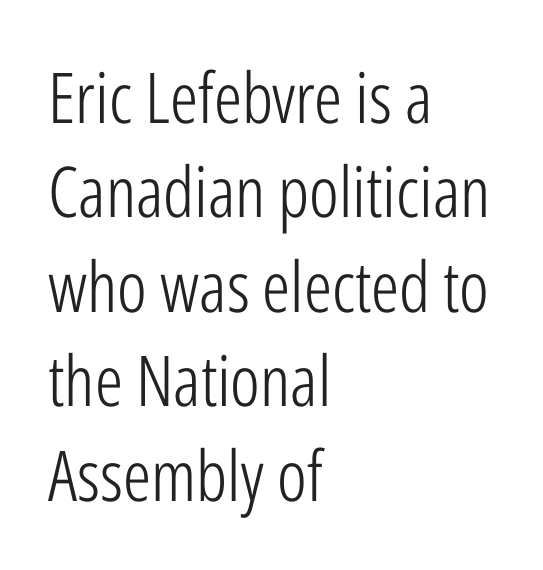
Letter spacing: default. Nothing heavy about these letters — not bold at all. Interline gaps are of average width in this sample. The rendering anchors every line to the left-hand side.
